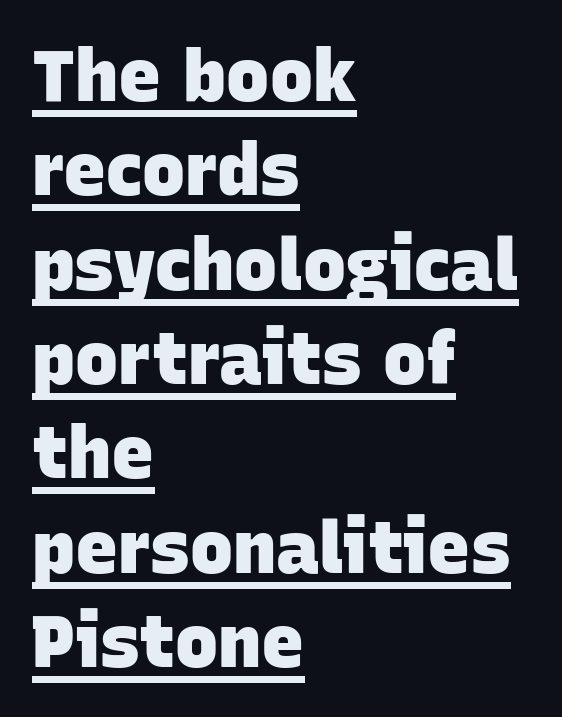
Does extra space separate the letters? No, they use regular spacing. Short and long lines alike share a common starting point at left. Classification — sans serif. In terms of leading, this rendering sits right in the middle. A typesetter would call this proportional, since set widths differ per character. A continuous stroke trails under the words, as in a hyperlink.
